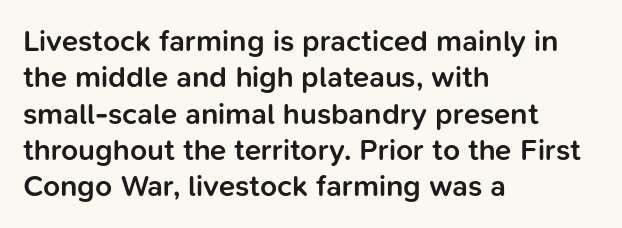
Spacing between characters is what you'd get straight out of the box. Is this a sans? Yes — the strokes have no serifs. This sample is left-justified, so line endings fall wherever the words run out. This is the regular roman posture of the typeface. Nobody drew a line under any word here. Typesetter's note: demi weight, one step under bold.
